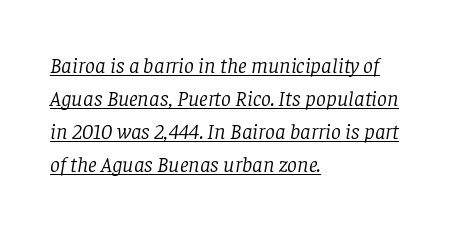
Q: Is the text bold? A: No.
Q: Is the text italic (slanted)? A: Yes, it leans right by about 8 degrees.
Q: Is the text underlined? A: Yes.
Q: How is the paragraph aligned? A: Left-aligned.
Q: Is the spacing between letters normal or unusually wide? A: Normal.
Q: Is the spacing between lines tight, normal or loose? A: Normal.
